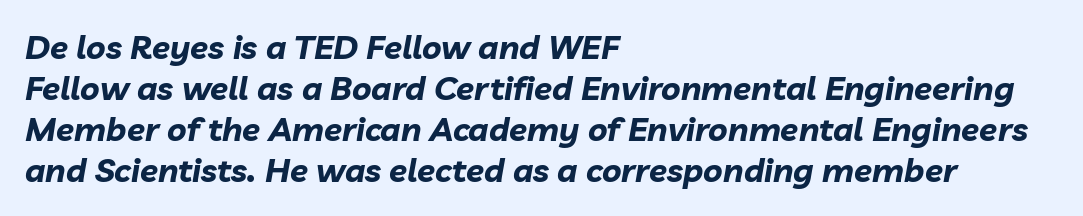
Q: Is the text bold? A: Yes.
Q: Is the text italic (slanted)? A: Yes, it leans right by about 10 degrees.
Q: Is the text underlined? A: No.
Q: How is the paragraph aligned? A: Left-aligned.
Q: Is the spacing between letters normal or unusually wide? A: Normal.
Q: Width (condensed, normal, or wide)? A: Normal.
Q: Stroke contrast? A: Low.
Q: x-height? A: Medium.
Q: Monospaced? A: No.
